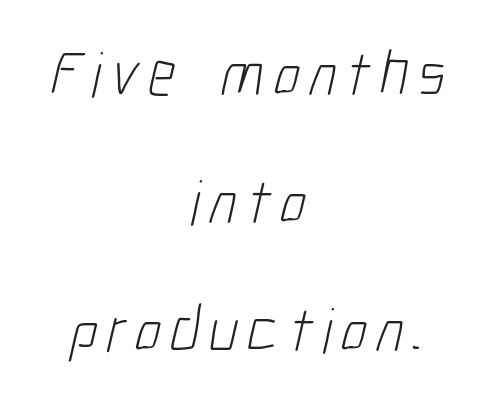
{"serif": "no", "bold": "no", "weight": "light", "width": "condensed", "stroke_contrast": "low", "x_height": "medium", "monospaced": "no", "underline": "no", "align": "center", "line_spacing": "loose", "line_spacing_ratio": 2.0, "glyph_px": 64}
